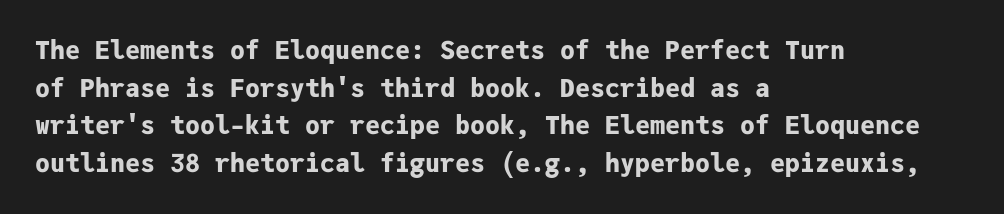
Q: Is the text bold? A: Yes.
Q: Is the text italic (slanted)? A: No, it is upright.
Q: Is the text underlined? A: No.
Q: How is the paragraph aligned? A: Left-aligned.
Q: Is the spacing between letters normal or unusually wide? A: Normal.
Q: Is the spacing between lines tight, normal or loose? A: Normal.
